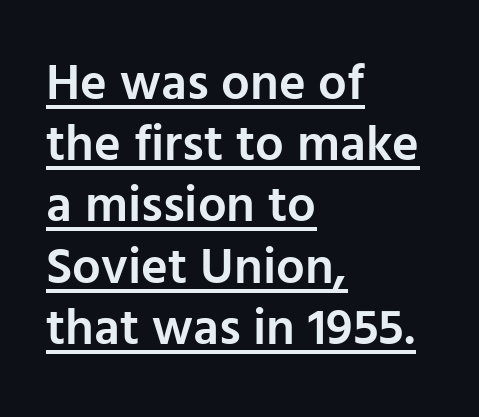
Horizontally, the lines are justified to the leading edge only. Compared with an ordinary text face, these strokes are moderately heavier — a semibold. What decoration does the sample have? An underline. In terms of letterform style, serifs are entirely absent. Characters follow at the spacing the type designer built in.
